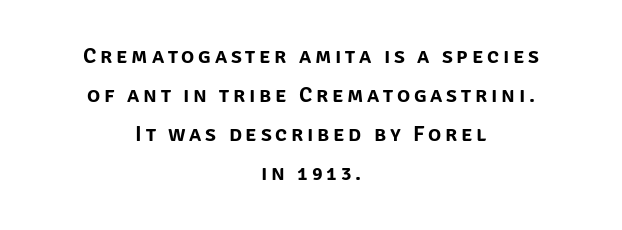
Q: Is the text italic (slanted)? A: No, it is upright.
Q: Is the text underlined? A: No.
Q: How is the paragraph aligned? A: Centered.
